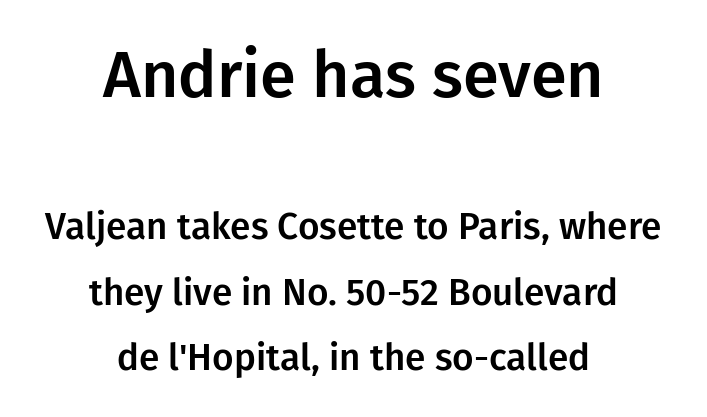
The image shows 65 px sans-serif type, upright; set centered, line spacing 1.78x, normal letter spacing, not underlined; the first (top) block is 1.76x larger; low stroke contrast and a medium x-height.
